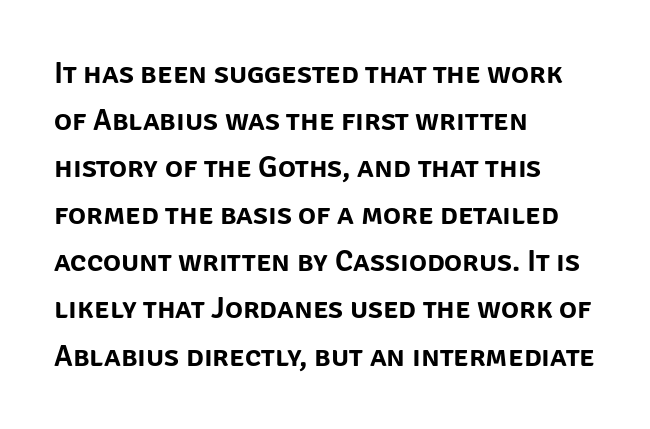
The image shows 30 px sans-serif type, upright; set left-aligned, normal line spacing (1.57x), normal letter spacing, not underlined; low stroke contrast and a large x-height.
